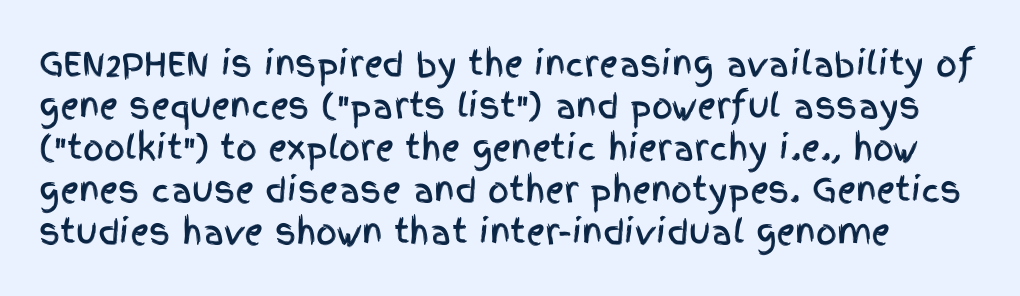
{"serif": "no", "italic": "no", "width": "condensed", "x_height": "large", "monospaced": "no", "underline": "no", "line_spacing": "normal", "line_spacing_ratio": 1.27, "letter_spacing": "normal", "letter_spacing_em": 0.0, "glyph_px": 33}
